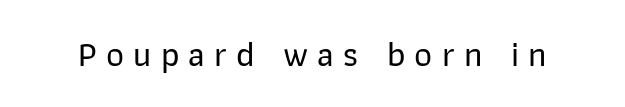
The image shows 35 px sans-serif type, upright; set unusually wide letter spacing (+0.26 em), not underlined; low stroke contrast and a medium x-height.
